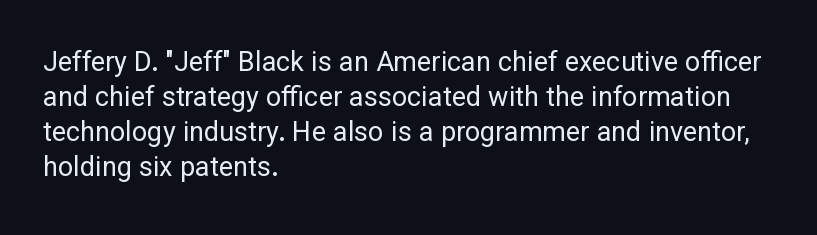
The image shows 27 px text type, upright; set left-aligned, normal line spacing (1.3x), normal letter spacing, not underlined.
